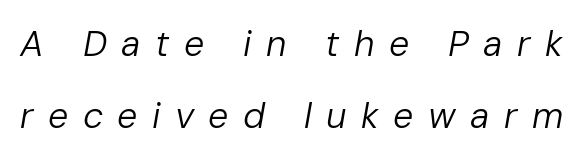
The image shows 36 px regular-weight type, italic (leaning right); set loose line spacing (2.01x), unusually wide letter spacing (+0.4 em), not underlined; low stroke contrast and a medium x-height.
